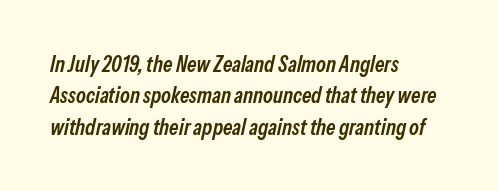
Q: Is the text bold? A: Semi-bold.
Q: Is the text italic (slanted)? A: Yes, it leans right by about 13 degrees.
Q: Is the text underlined? A: No.
Q: How is the paragraph aligned? A: Left-aligned.
Q: Is the spacing between letters normal or unusually wide? A: Normal.
Q: Is the spacing between lines tight, normal or loose? A: Normal.
